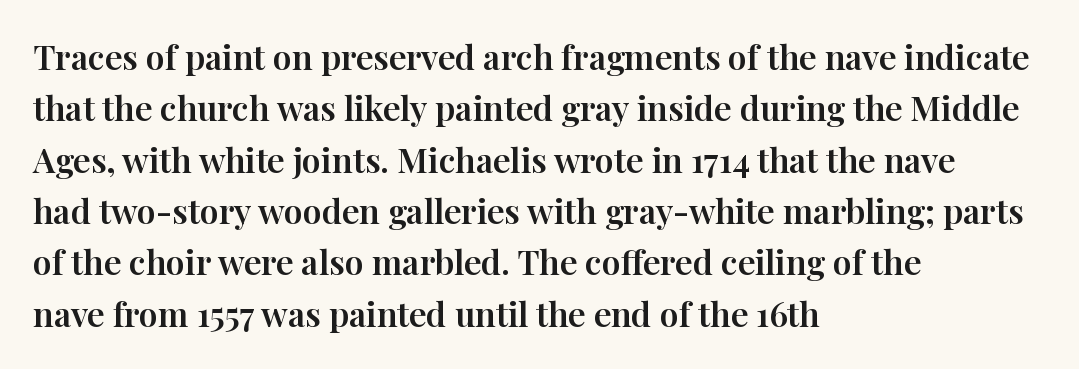
The image shows 34 px serif type, upright; set left-aligned, normal line spacing (1.51x), normal letter spacing, not underlined; high stroke contrast and a medium x-height.
